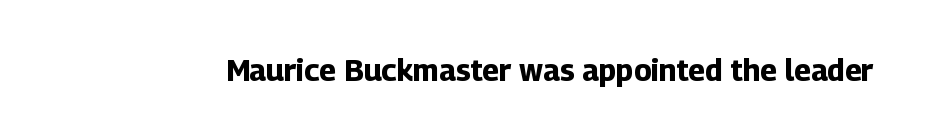
{"serif": "no", "italic": "no", "bold": "yes", "weight": "bold", "width": "normal", "stroke_contrast": "low", "x_height": "medium", "monospaced": "no", "underline": "no", "letter_spacing": "normal", "letter_spacing_em": 0.0, "glyph_px": 30}
